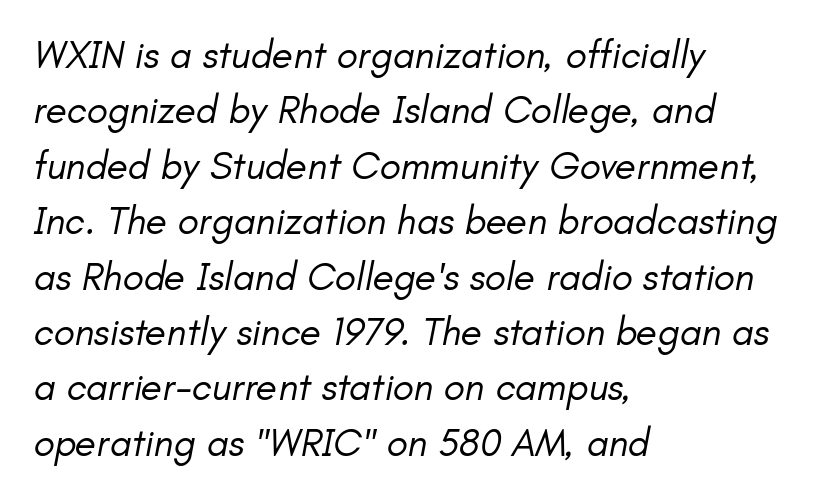
The image shows 39 px regular-weight type, italic (leaning right); set left-aligned, normal line spacing (1.42x), normal letter spacing, not underlined; low stroke contrast and a small x-height.
